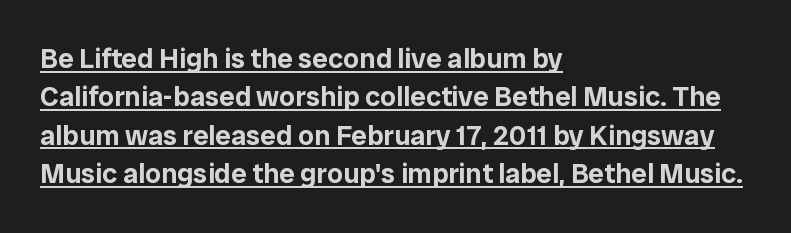
The rendering shows plain stroke endings on the letterforms — a sans-serif design. Horizontal bands of white between lines are of average thickness. A typographer would call this underscored text. Nothing unusual about the tracking: characters are spaced as the font intends. The face used here is proportionally spaced, like ordinary book or web type. The lettering holds an erect, upright posture throughout.
